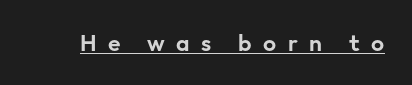
Inter-character spacing is expanded well beyond the font's built-in metrics. This is underlined copy, the kind a proofreader might mark for attention. You can tell it's not italic because the verticals are truly vertical.
